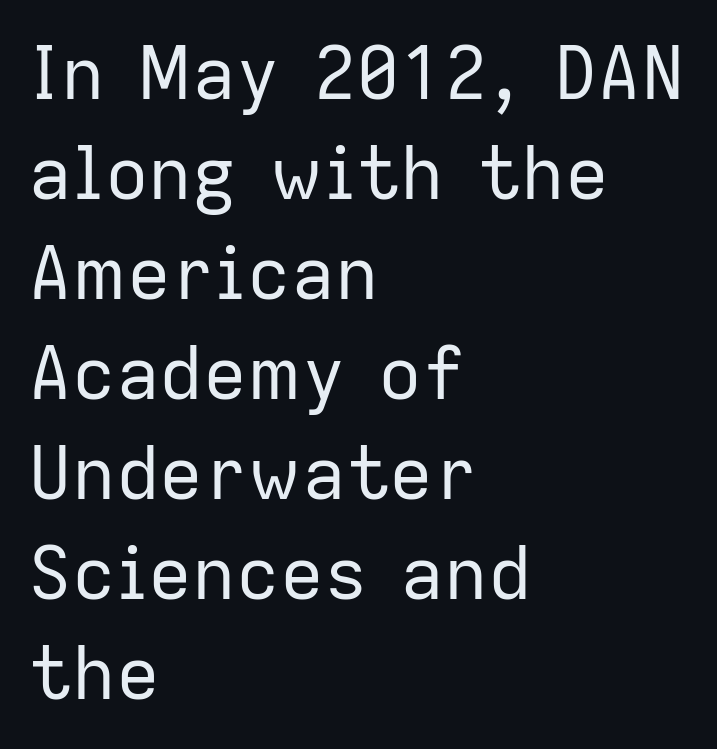
Q: Is the text bold? A: No.
Q: Is the text italic (slanted)? A: No, it is upright.
Q: Is the typeface a serif or a sans-serif typeface? A: Sans-serif.
Q: Is the text underlined? A: No.
Q: How is the paragraph aligned? A: Left-aligned.
Q: Is the spacing between letters normal or unusually wide? A: Normal.
Q: Is the spacing between lines tight, normal or loose? A: Normal.
Q: Width (condensed, normal, or wide)? A: Normal.
Q: Stroke contrast? A: Low.
Q: x-height? A: Medium.
Q: Monospaced? A: No.
